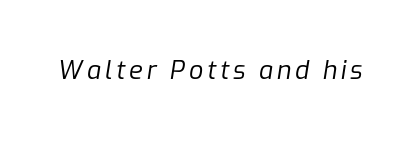
Q: Is the text bold? A: No.
Q: Is the text italic (slanted)? A: Yes, it leans right by about 9 degrees.
Q: Is the text underlined? A: No.
